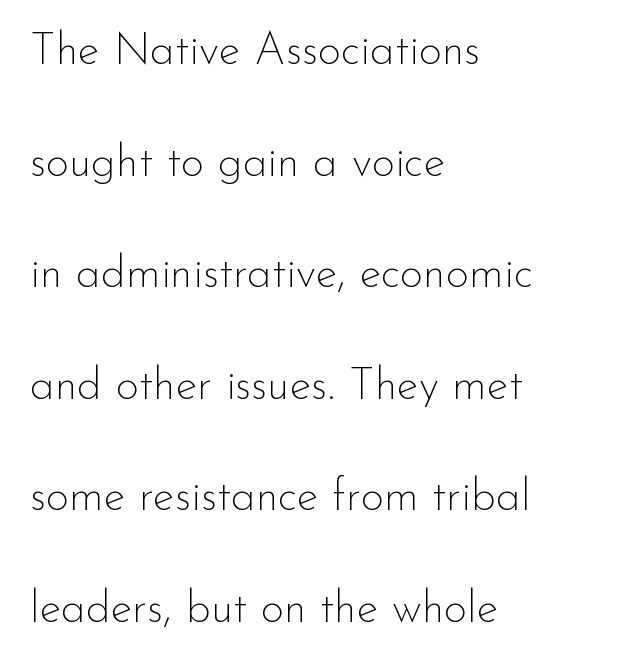
The image shows 45 px thin sans-serif type, upright; set left-aligned, loose line spacing (2.48x), normal letter spacing, not underlined; low stroke contrast and a small x-height.
